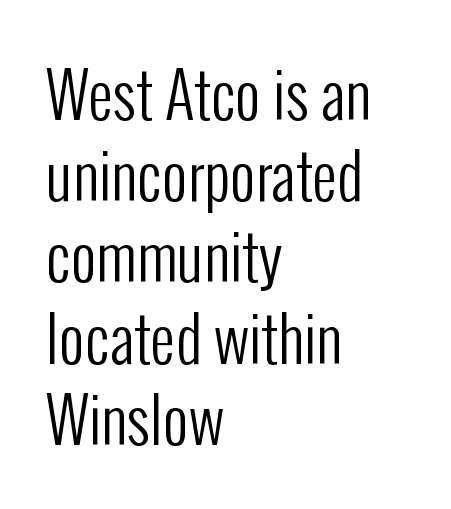
{"serif": "no", "italic": "no", "bold": "no", "weight": "regular", "width": "condensed", "stroke_contrast": "low", "x_height": "medium", "monospaced": "no", "underline": "no", "align": "left", "line_spacing": "normal", "line_spacing_ratio": 1.31, "letter_spacing": "normal", "letter_spacing_em": 0.0, "glyph_px": 62}
